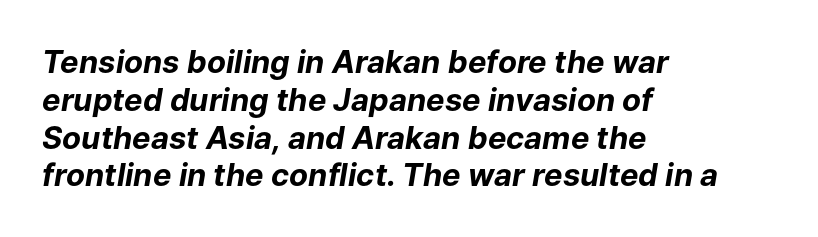
{"italic": "yes", "lean": "right", "slant_degrees": 9, "bold": "yes", "weight": "bold", "width": "normal", "stroke_contrast": "low", "x_height": "medium", "monospaced": "no", "underline": "no", "align": "left", "line_spacing_ratio": 1.22, "letter_spacing": "normal", "letter_spacing_em": 0.0, "glyph_px": 31}
